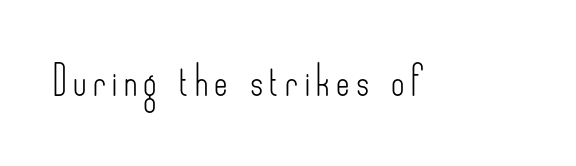
Q: Is the text bold? A: No.
Q: Is the text italic (slanted)? A: No, it is upright.
Q: Is the typeface a serif or a sans-serif typeface? A: Sans-serif.
Q: Is the text underlined? A: No.
Q: Is the spacing between letters normal or unusually wide? A: Unusually wide.
Q: Width (condensed, normal, or wide)? A: Condensed.
Q: Stroke contrast? A: Low.
Q: x-height? A: Small.
Q: Monospaced? A: No.
